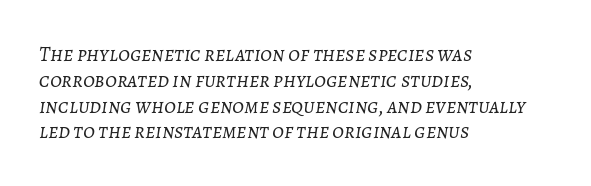
{"italic": "yes", "lean": "right", "slant_degrees": 7, "bold": "no", "underline": "no", "align": "left", "line_spacing_ratio": 1.23, "letter_spacing": "normal", "letter_spacing_em": 0.0, "glyph_px": 21}
